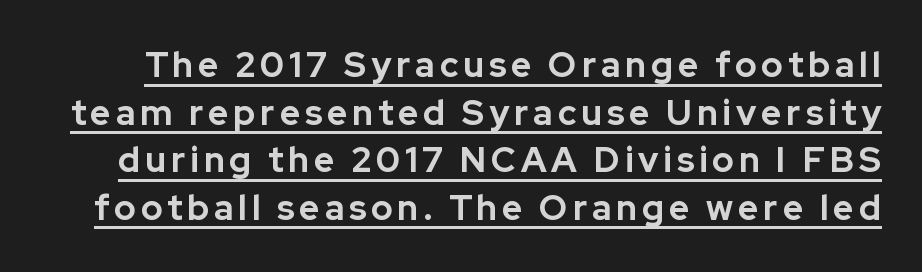
The image shows 35 px bold sans-serif type, upright; set normal line spacing (1.36x), underlined; low stroke contrast and a medium x-height.
